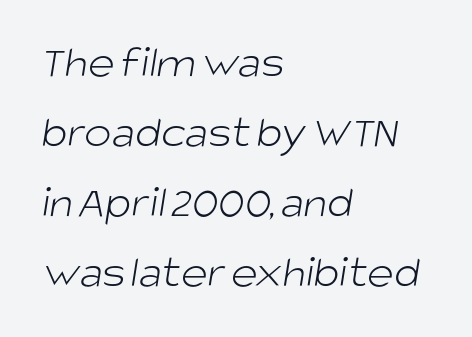
Q: Is the text bold? A: No.
Q: Is the typeface a serif or a sans-serif typeface? A: Sans-serif.
Q: Is the text underlined? A: No.
Q: How is the paragraph aligned? A: Left-aligned.
Q: Is the spacing between letters normal or unusually wide? A: Normal.
Q: Is the spacing between lines tight, normal or loose? A: Normal.
Q: Width (condensed, normal, or wide)? A: Normal.
Q: Stroke contrast? A: Low.
Q: x-height? A: Large.
Q: Monospaced? A: No.
